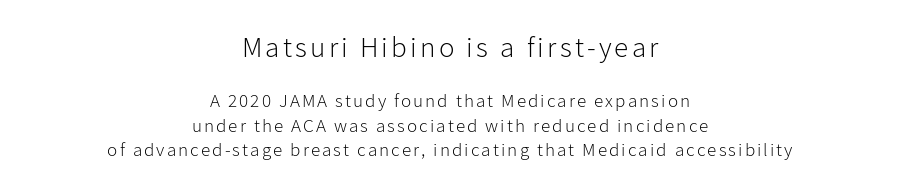
Check where the strokes stop: nothing finishes them off — pure sans. The designer left line spacing at the default. Top chunk: large. Bottom chunk: small. Ink coverage per letter is moderate at most. Descenders are the only things crossing below the line. Which margin do the lines hug? Neither — every line sits in the middle.
